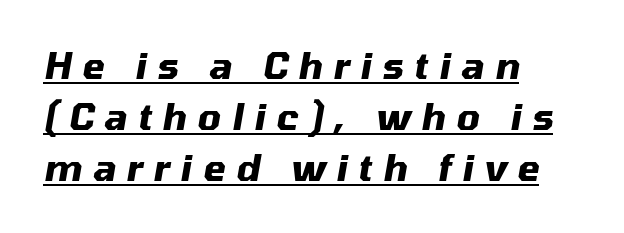
{"italic": "yes", "lean": "right", "slant_degrees": 10, "bold": "yes", "weight": "heavy", "width": "normal", "stroke_contrast": "medium", "x_height": "medium", "monospaced": "no", "underline": "yes", "align": "left", "line_spacing": "normal", "line_spacing_ratio": 1.42, "letter_spacing": "wide", "letter_spacing_em": 0.3, "glyph_px": 36}
